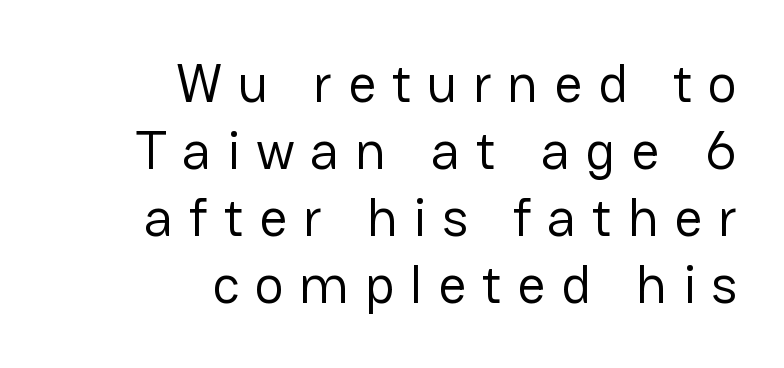
Is this a fixed-width face? No — the glyphs have proportional, varying widths. A bare baseline throughout the passage. The text block is weighted toward the right margin, trailing off unevenly leftward. Glyph-to-glyph distance is far greater than everyday printed text.
